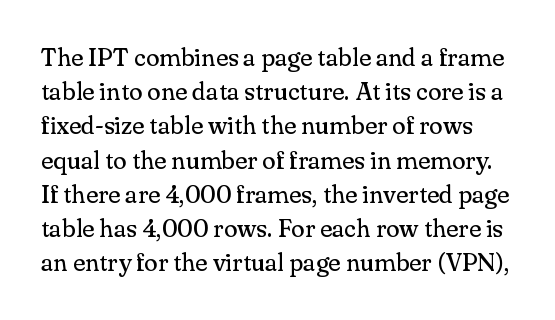
The space between consecutive lines is moderate. Do the letters lean? They stand straight. The cut favours lightness, reaching ordinary text weight at its darkest. The foot of each line stays bare and open. No extra tracking has been applied to these lines.
